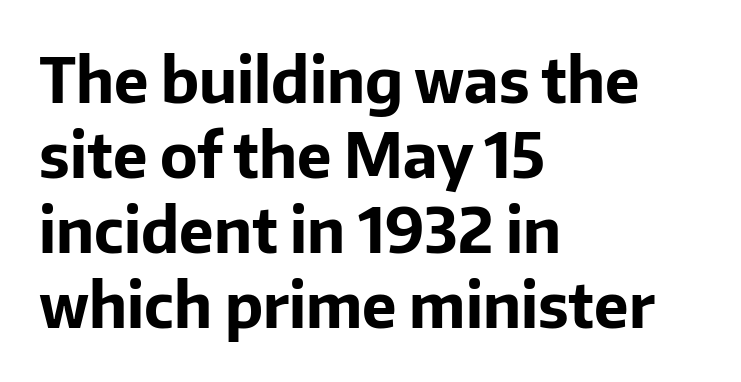
The image shows 62 px bold sans-serif type, upright; set left-aligned, line spacing 1.21x, normal letter spacing, not underlined; low stroke contrast and a medium x-height.
